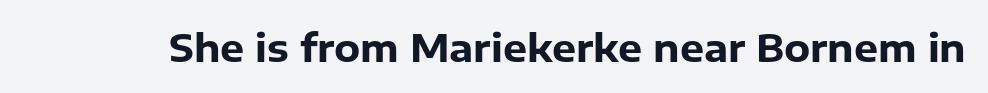
Q: Is the text bold? A: Yes.
Q: Is the text italic (slanted)? A: No, it is upright.
Q: Is the typeface a serif or a sans-serif typeface? A: Sans-serif.
Q: Is the text underlined? A: No.
Q: Is the spacing between letters normal or unusually wide? A: Normal.
Q: Width (condensed, normal, or wide)? A: Normal.
Q: Stroke contrast? A: Low.
Q: x-height? A: Medium.
Q: Monospaced? A: No.
